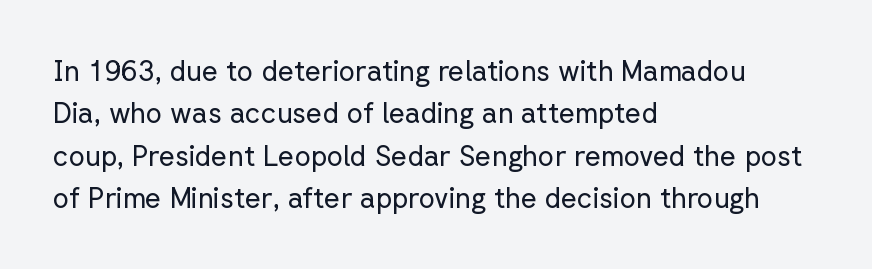
{"serif": "no", "italic": "no", "bold": "no", "weight": "regular", "width": "normal", "stroke_contrast": "low", "x_height": "medium", "monospaced": "no", "underline": "no", "align": "left", "line_spacing": "normal", "line_spacing_ratio": 1.51, "letter_spacing": "normal", "letter_spacing_em": 0.0, "glyph_px": 28}
